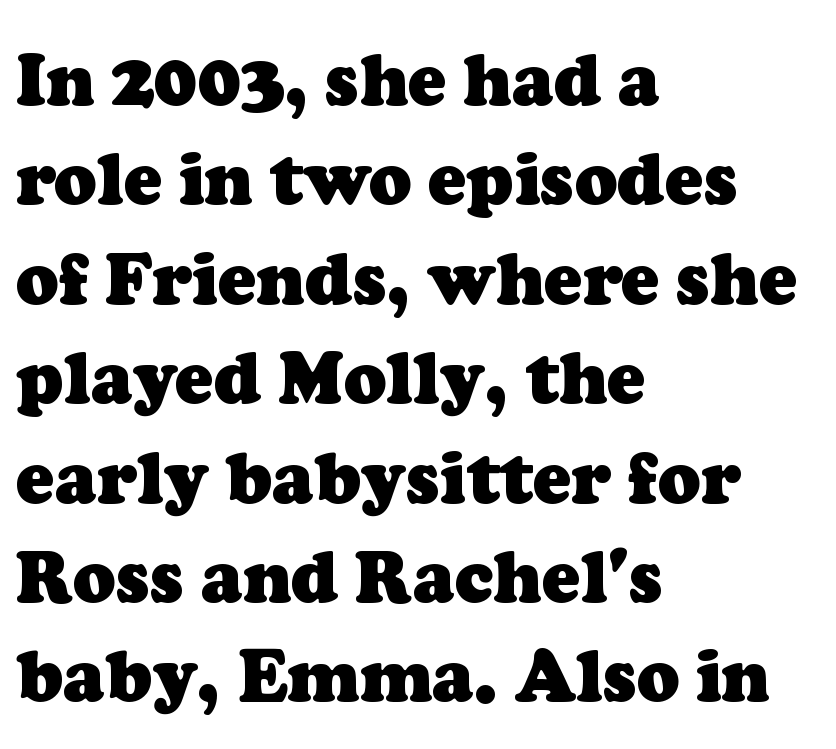
The font family rendered here belongs to the serif group. The letters sit at their default tracking, neither squeezed nor spread. Chunky letters — that's bold for sure. Which margin do the lines hug? The left one — the right edge is uneven. Summary of vertical rhythm: regular, with standard interline spacing.
